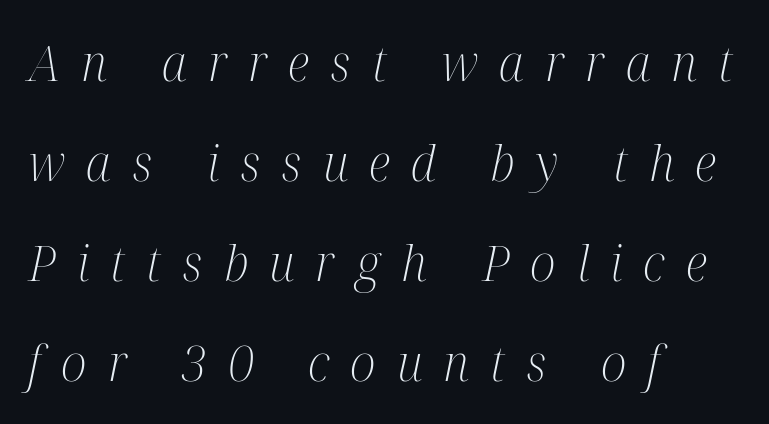
Q: Is the text bold? A: No.
Q: Is the text italic (slanted)? A: Yes, it leans right by about 12 degrees.
Q: Is the typeface a serif or a sans-serif typeface? A: Serif.
Q: Is the text underlined? A: No.
Q: How is the paragraph aligned? A: Left-aligned.
Q: Is the spacing between letters normal or unusually wide? A: Unusually wide.
Q: Is the spacing between lines tight, normal or loose? A: Loose.
Q: Width (condensed, normal, or wide)? A: Condensed.
Q: Stroke contrast? A: Medium.
Q: x-height? A: Medium.
Q: Monospaced? A: No.
